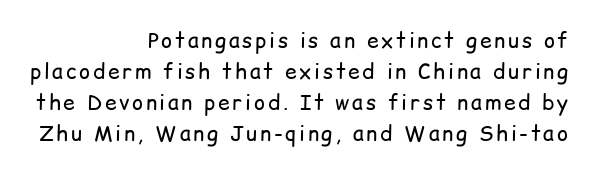
Q: Is the text bold? A: No.
Q: Is the text italic (slanted)? A: No, it is upright.
Q: Is the text underlined? A: No.
Q: How is the paragraph aligned? A: Right-aligned.
Q: Is the spacing between lines tight, normal or loose? A: Normal.
